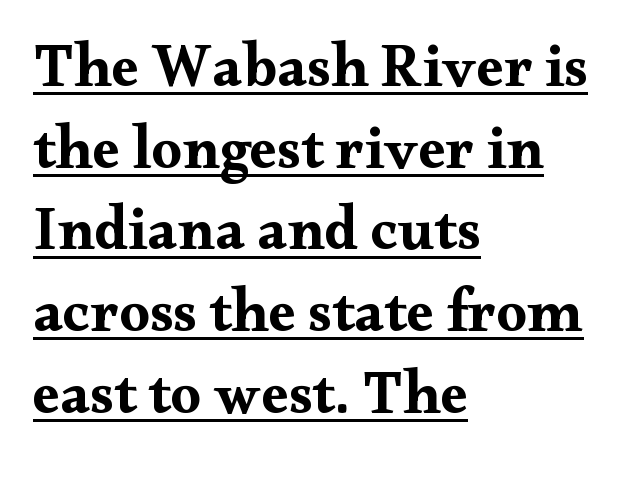
{"serif": "yes", "italic": "no", "bold": "yes", "weight": "bold", "width": "wide", "stroke_contrast": "medium", "x_height": "small", "monospaced": "no", "underline": "yes", "align": "left", "line_spacing": "normal", "line_spacing_ratio": 1.34, "letter_spacing": "normal", "letter_spacing_em": 0.0, "glyph_px": 61}
